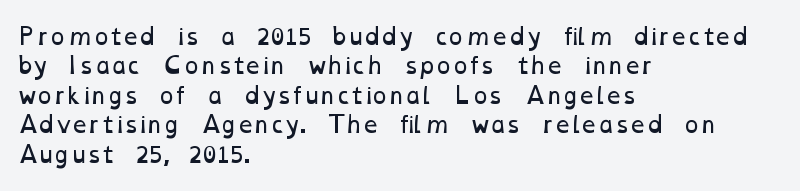
The rendering uses a moderate line-height, typical for paragraphs. Nothing heavy about these letters — not bold at all. In CSS terms this would be text-align: left. No extra tracking has been applied to these lines.
